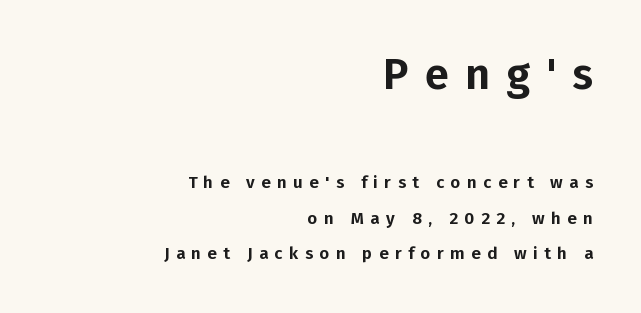
{"serif": "no", "italic": "no", "width": "normal", "stroke_contrast": "low", "x_height": "medium", "monospaced": "no", "underline": "no", "align": "right", "line_spacing": "loose", "line_spacing_ratio": 2.09, "letter_spacing": "wide", "letter_spacing_em": 0.38, "larger_block": "first", "size_ratio": 2.53, "glyph_px": 43}
